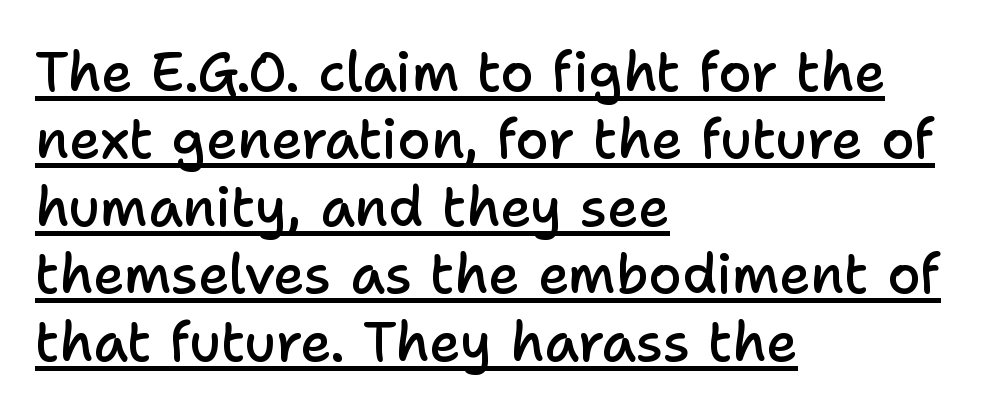
Baseline-to-baseline distance is the conventional proportion of letter height. A typesetter would call this zero additional tracking. Does the weight exceed regular? Yes, but only to semibold. Compared with undecorated copy, this sample adds a rule below the words. Notice how the passage keeps a crisp vertical edge on the left only.
